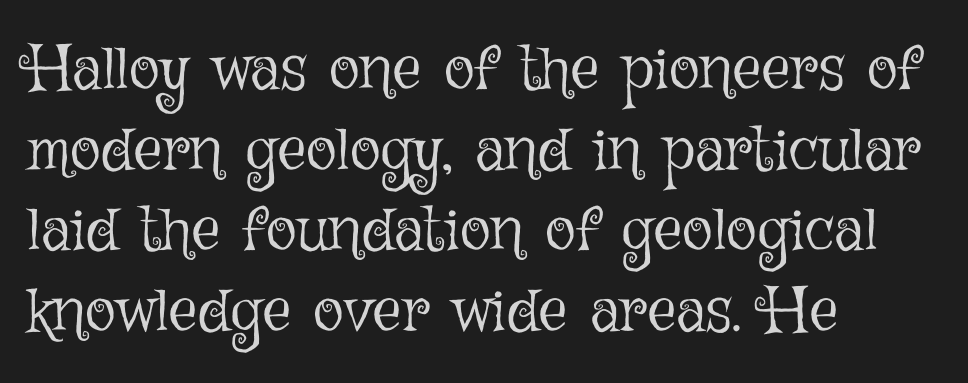
{"italic": "no", "bold": "no", "weight": "light", "width": "normal", "stroke_contrast": "low", "x_height": "medium", "monospaced": "no", "underline": "no", "align": "left", "line_spacing": "normal", "line_spacing_ratio": 1.26, "letter_spacing": "normal", "letter_spacing_em": 0.0, "glyph_px": 64}
